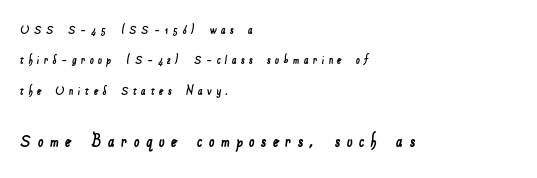
Q: Is the text underlined? A: No.
Q: How is the paragraph aligned? A: Left-aligned.
Q: Is the spacing between letters normal or unusually wide? A: Unusually wide.
Q: Is the spacing between lines tight, normal or loose? A: Loose.
Q: Which block of text is set in a larger size, the first (top) or the second (bottom)? A: The second (bottom) one.
